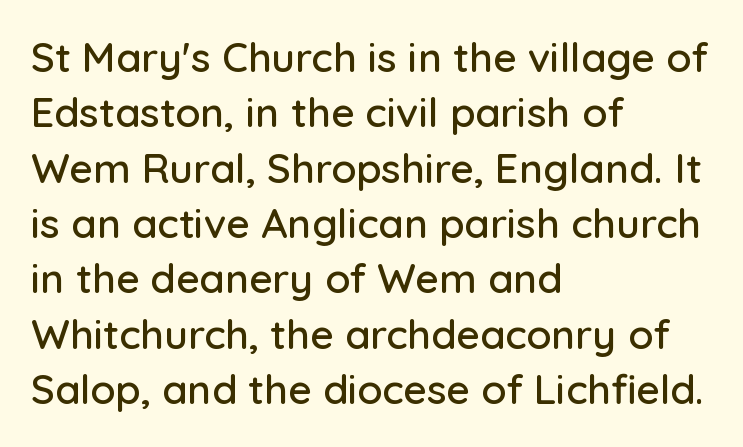
The image shows 41 px sans-serif type, upright; set left-aligned, normal line spacing (1.35x), normal letter spacing, not underlined; low stroke contrast and a medium x-height.
